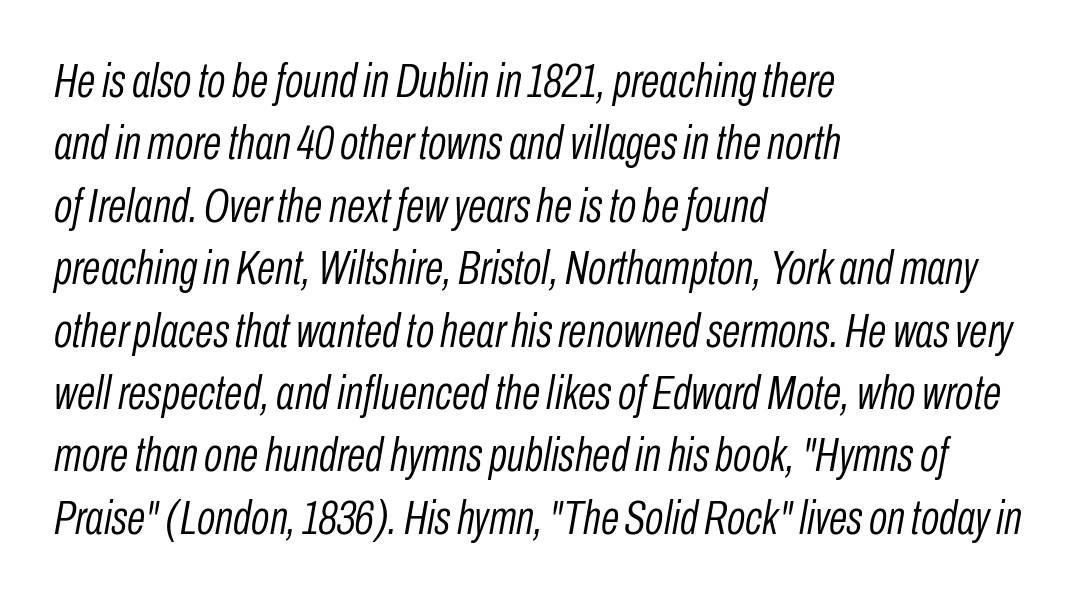
Is this a fixed-width face? No — the glyphs have proportional, varying widths. This sample is left-justified, so line endings fall wherever the words run out. Tall strokes in this sample are angled rather than plumb. Notice how descenders clear the ascenders below comfortably — that's standard leading.
